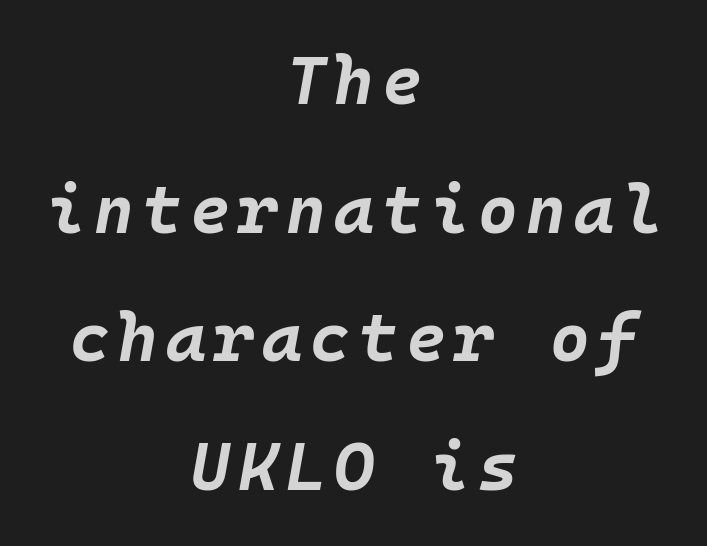
Q: Is the text bold? A: Yes.
Q: Is the text italic (slanted)? A: Yes, it leans right by about 10 degrees.
Q: Is the text underlined? A: No.
Q: How is the paragraph aligned? A: Centered.
Q: Width (condensed, normal, or wide)? A: Normal.
Q: Stroke contrast? A: Low.
Q: x-height? A: Large.
Q: Monospaced? A: Yes.
